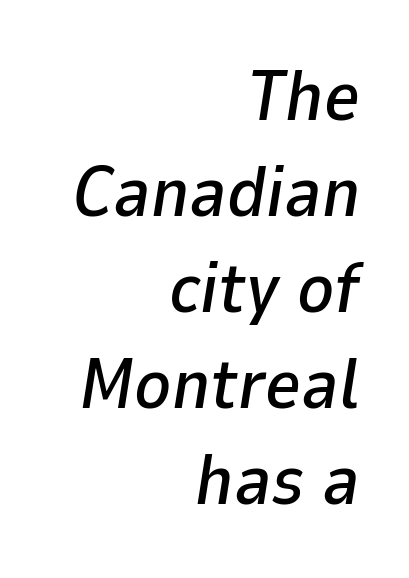
{"italic": "yes", "lean": "right", "slant_degrees": 9, "width": "normal", "stroke_contrast": "low", "x_height": "medium", "monospaced": "no", "underline": "no", "align": "right", "line_spacing": "normal", "line_spacing_ratio": 1.37, "letter_spacing": "normal", "letter_spacing_em": 0.0, "glyph_px": 70}
